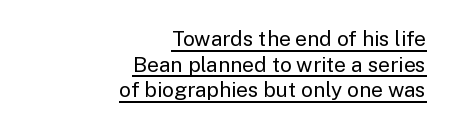
{"italic": "no", "bold": "no", "underline": "yes", "align": "right", "line_spacing_ratio": 1.22, "letter_spacing": "normal", "letter_spacing_em": 0.0, "glyph_px": 21}
